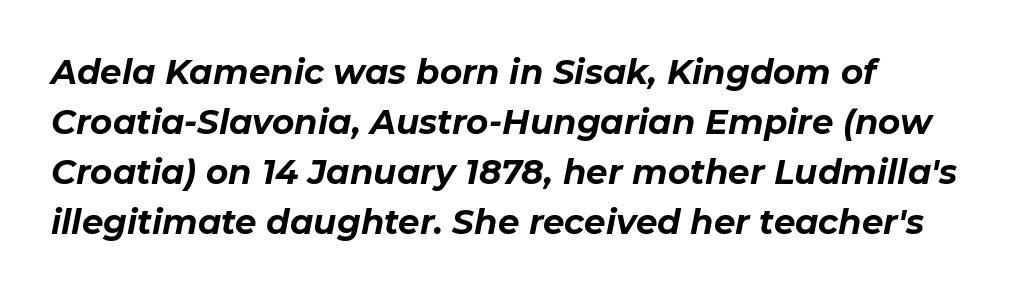
The image shows 34 px bold type, italic (leaning right); set normal line spacing (1.47x), normal letter spacing, not underlined; low stroke contrast and a medium x-height.
